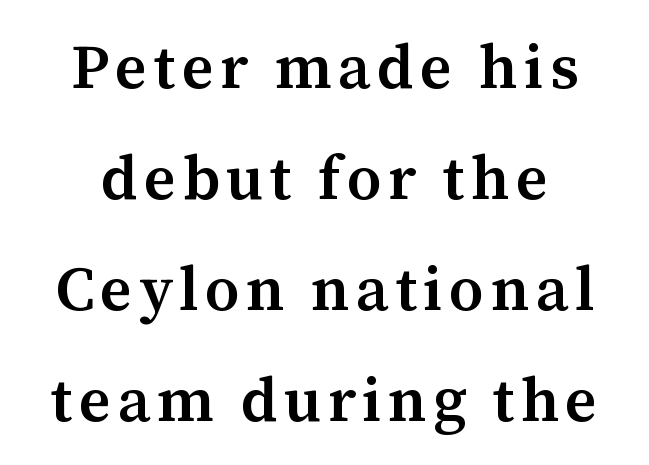
{"serif": "yes", "italic": "no", "bold": "semi", "weight": "semibold", "width": "normal", "stroke_contrast": "medium", "x_height": "medium", "monospaced": "no", "underline": "no", "align": "center", "line_spacing_ratio": 1.79, "glyph_px": 62}
